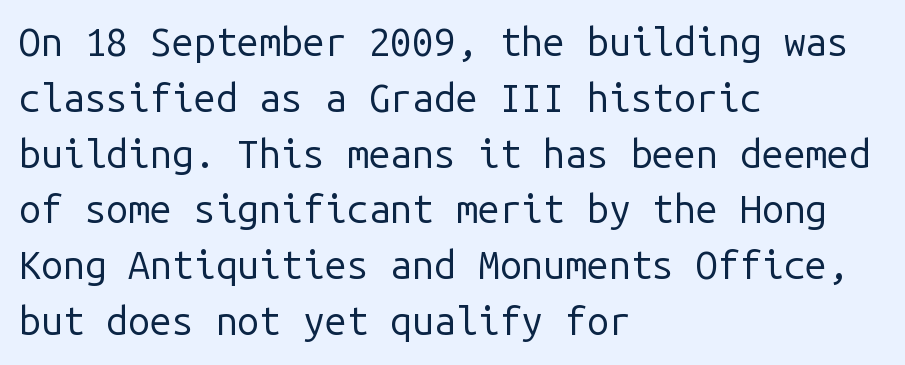
{"serif": "no", "italic": "no", "bold": "no", "weight": "regular", "width": "normal", "stroke_contrast": "low", "x_height": "medium", "monospaced": "yes", "underline": "no", "align": "left", "line_spacing": "normal", "line_spacing_ratio": 1.43, "letter_spacing": "normal", "letter_spacing_em": 0.0, "glyph_px": 39}
